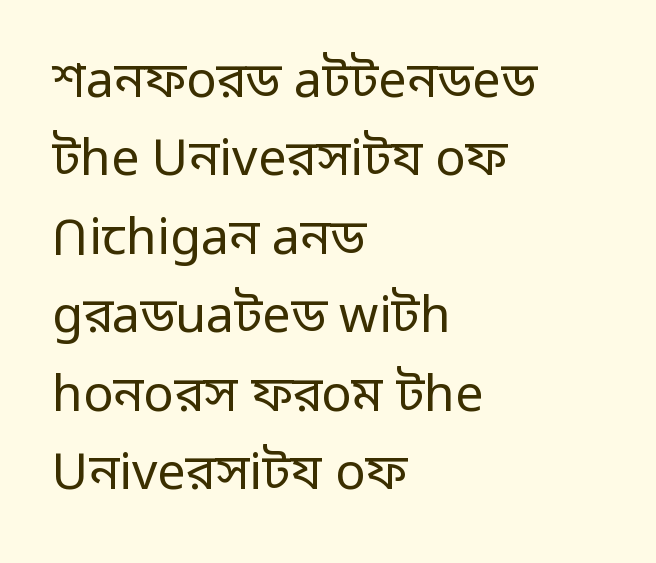
{"serif": "no", "italic": "no", "bold": "no", "weight": "regular", "width": "normal", "stroke_contrast": "low", "x_height": "medium", "monospaced": "no", "underline": "no", "align": "left", "line_spacing": "normal", "line_spacing_ratio": 1.57, "letter_spacing": "normal", "letter_spacing_em": 0.0, "glyph_px": 50}
